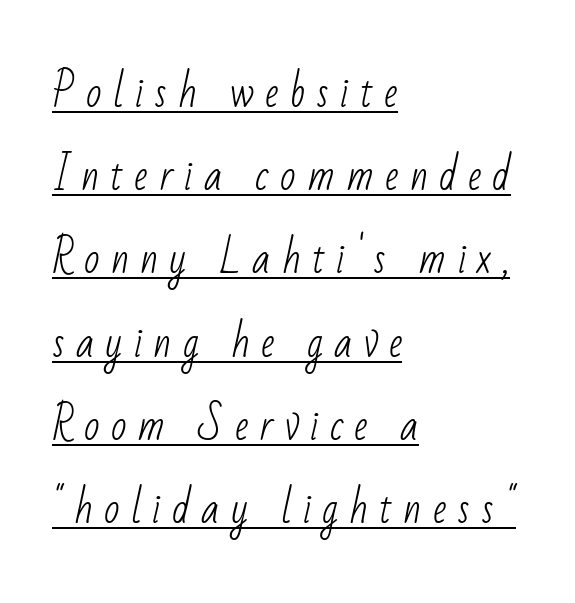
The image shows 41 px light, condensed sans-serif type; set left-aligned, loose line spacing (2.03x), unusually wide letter spacing (+0.27 em), underlined; low stroke contrast and a small x-height.
